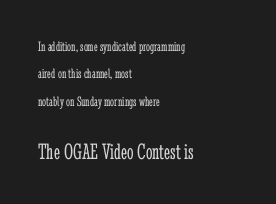
The image shows 23 px text type, upright; set left-aligned, loose line spacing (1.95x), normal letter spacing, not underlined; the second (bottom) block is 1.64x larger.
